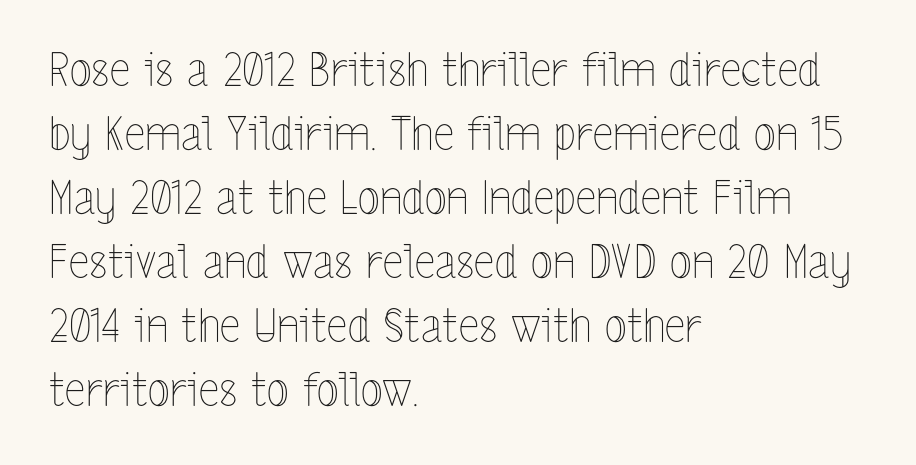
{"italic": "no", "bold": "no", "weight": "thin", "width": "condensed", "x_height": "medium", "monospaced": "no", "underline": "no", "align": "left", "line_spacing": "normal", "line_spacing_ratio": 1.39, "letter_spacing": "normal", "letter_spacing_em": 0.0, "glyph_px": 46}
